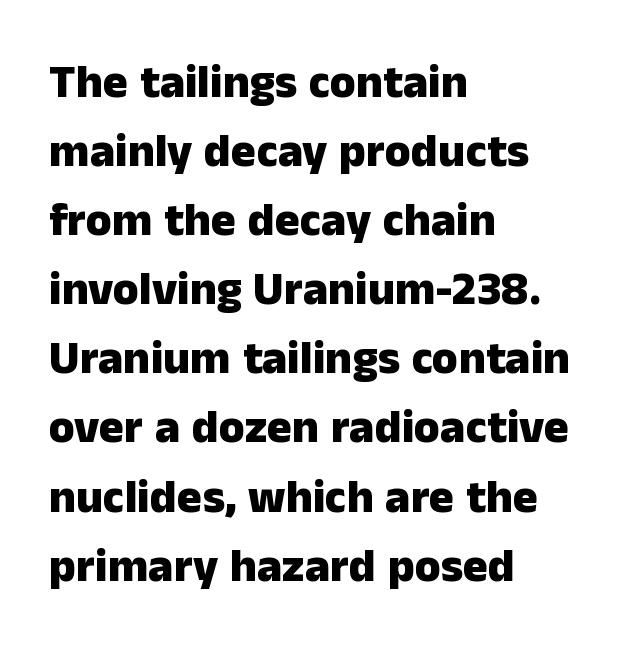
{"serif": "no", "italic": "no", "bold": "yes", "weight": "heavy", "width": "normal", "stroke_contrast": "low", "x_height": "medium", "monospaced": "no", "underline": "no", "align": "left", "line_spacing": "normal", "line_spacing_ratio": 1.47, "letter_spacing": "normal", "letter_spacing_em": 0.0, "glyph_px": 47}
